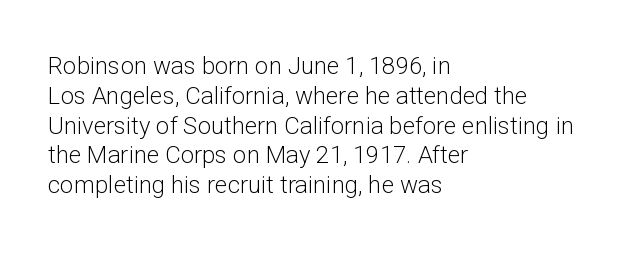
If you drew a line through each stem, it would be perfectly vertical. Tracking value appears to be zero — textbook default spacing. The rag falls on the right side of this text block. The face looks like a standard text weight, possibly lighter. The string is rendered with underlining switched off.
